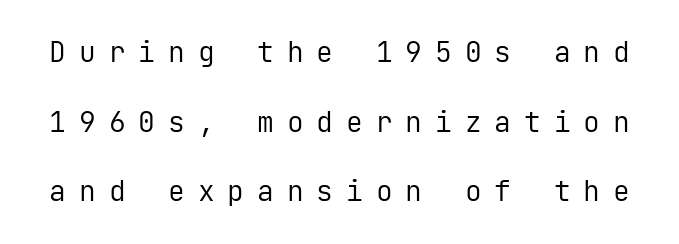
{"serif": "no", "italic": "no", "bold": "no", "weight": "regular", "width": "normal", "stroke_contrast": "low", "x_height": "medium", "monospaced": "yes", "underline": "no", "line_spacing": "loose", "line_spacing_ratio": 2.49, "letter_spacing": "wide", "letter_spacing_em": 0.46, "glyph_px": 28}
